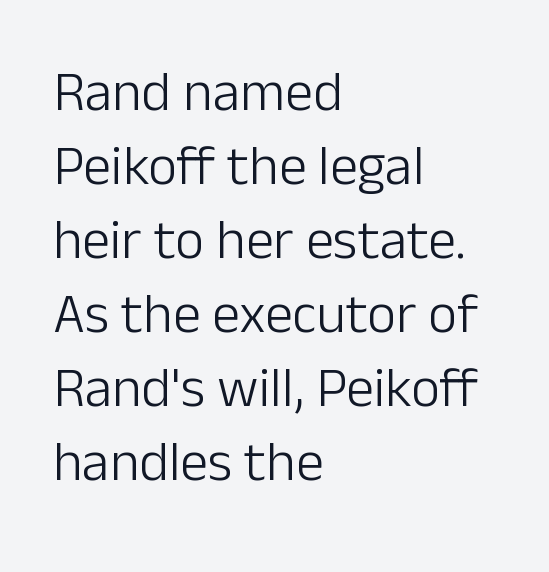
The letters advance in unequal steps, a hallmark of proportional type. Rows of type keep a routine distance in the vertical direction. Is there any slant? The stems are plumb. Weight: in the light-to-regular range.
